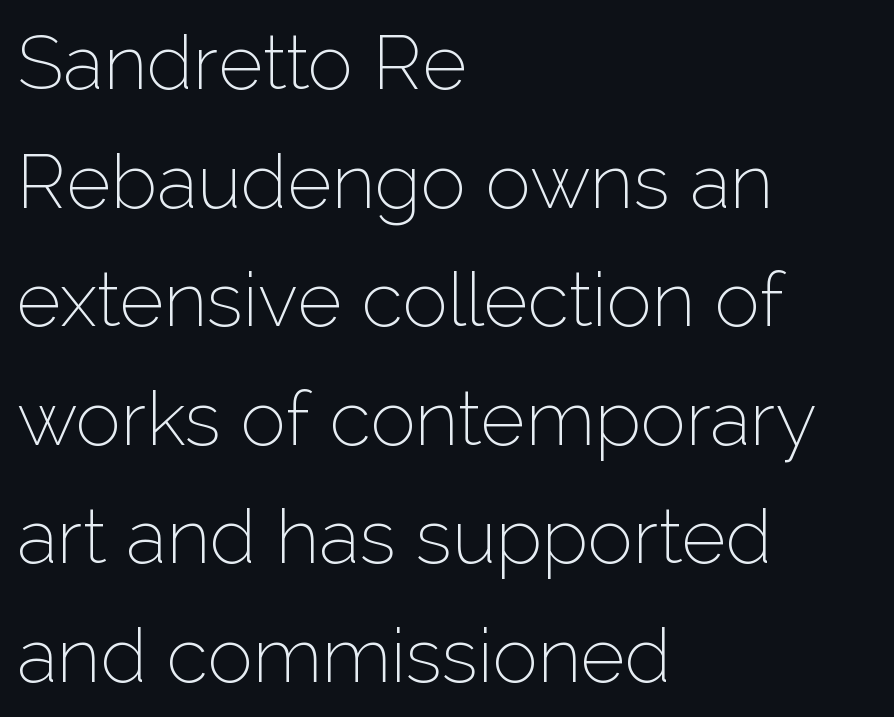
The image shows 76 px thin sans-serif type, upright; set left-aligned, normal line spacing (1.56x), normal letter spacing, not underlined; low stroke contrast and a medium x-height.
